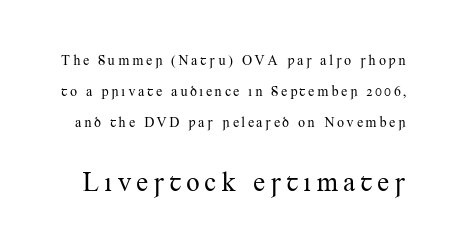
Vertical strokes here are truly vertical. Only glyphs here, with clear space below each row. The letters look calm and open, with moderate or lighter stems. The lower block of text is set noticeably larger than the block above it. The leading is generous, giving the passage an open texture.
